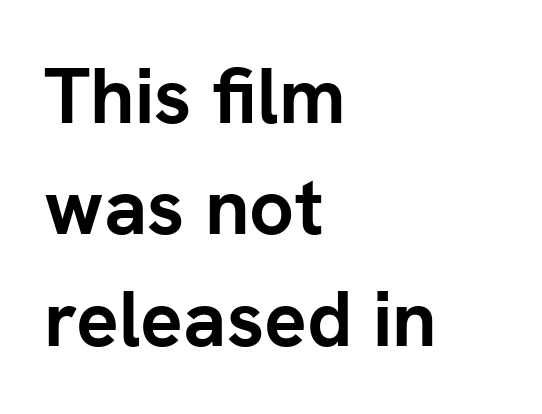
Check under the words: just untouched page. How heavy is the stroke? Heavy — this is a bold. Caption: multi-line text, flush left, ragged right. The font family rendered here belongs to the sans-serif group. Italic: no, the glyphs are upright roman.
